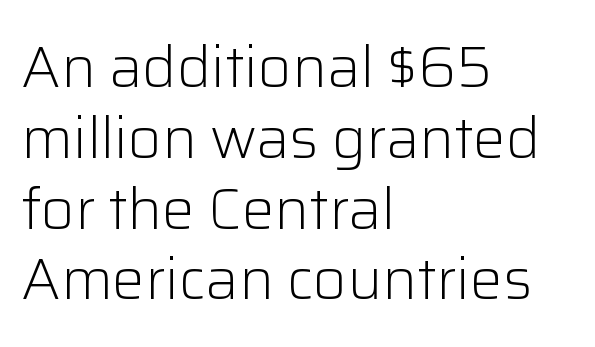
The image shows 58 px light sans-serif type, upright; set left-aligned, line spacing 1.22x, normal letter spacing, not underlined; low stroke contrast and a medium x-height.
